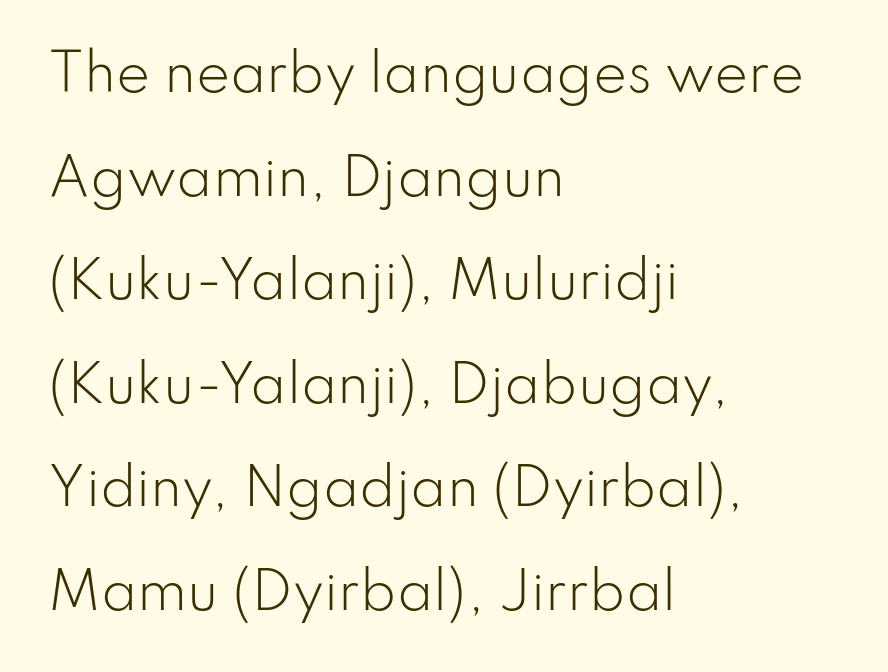
The image shows 51 px light sans-serif type, upright; set left-aligned, loose line spacing (2.03x), normal letter spacing, not underlined; low stroke contrast and a small x-height.
